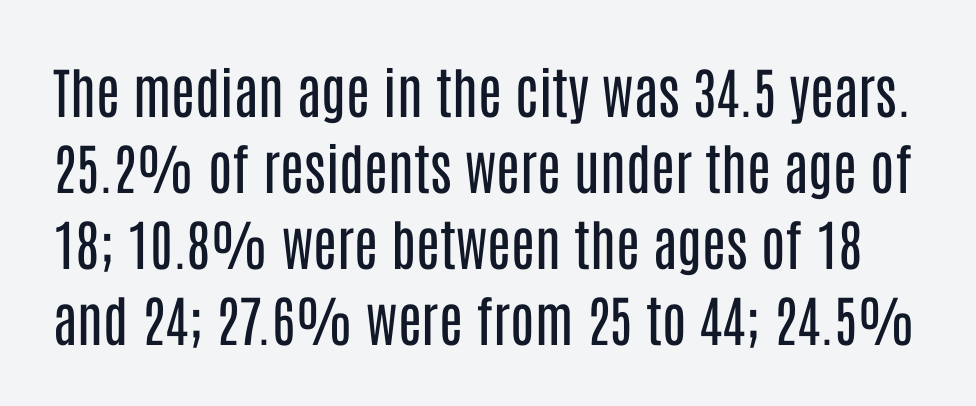
{"serif": "no", "italic": "no", "bold": "no", "weight": "regular", "width": "condensed", "stroke_contrast": "low", "x_height": "large", "monospaced": "no", "underline": "no", "line_spacing": "normal", "line_spacing_ratio": 1.38, "letter_spacing": "normal", "letter_spacing_em": 0.0, "glyph_px": 55}
